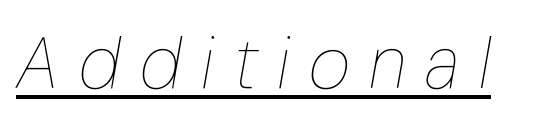
Designer's note — italics engaged. Character widths vary here, with narrow letters taking less room than wide ones. Each word looks stretched out because of the extra space between its letters. Compared with undecorated copy, this sample adds a rule below the words. These glyphs show unthickened strokes, regular width or finer.
